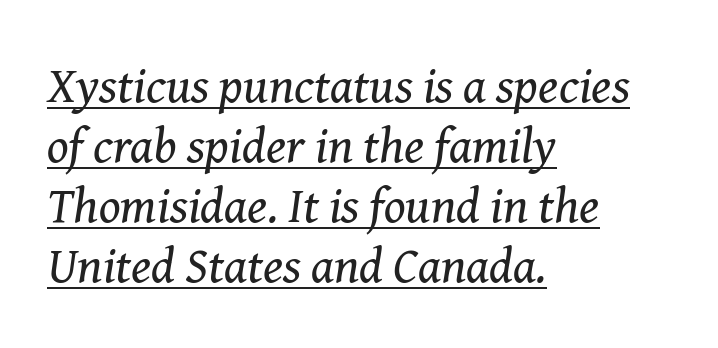
The image shows 50 px regular-weight serif type, italic (leaning right); set left-aligned, line spacing 1.2x, normal letter spacing, underlined; medium stroke contrast and a medium x-height.
